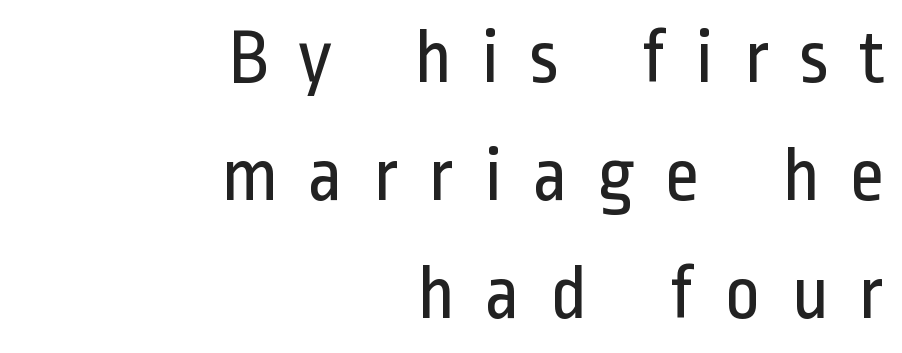
The image shows 77 px regular-weight, condensed sans-serif type, upright; set right-aligned, normal line spacing (1.53x), unusually wide letter spacing (+0.38 em), not underlined; low stroke contrast and a medium x-height.
